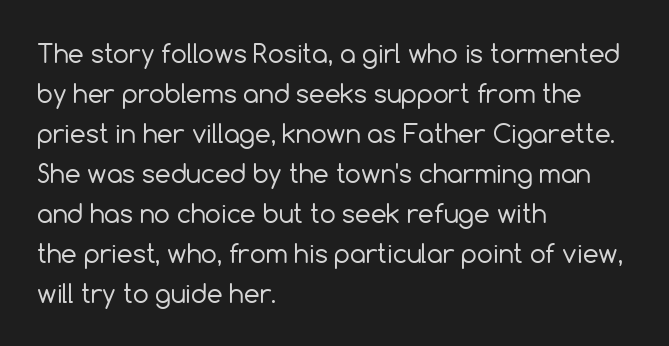
Q: Is the text bold? A: No.
Q: Is the text italic (slanted)? A: No, it is upright.
Q: Is the text underlined? A: No.
Q: How is the paragraph aligned? A: Left-aligned.
Q: Is the spacing between letters normal or unusually wide? A: Normal.
Q: Is the spacing between lines tight, normal or loose? A: Normal.
